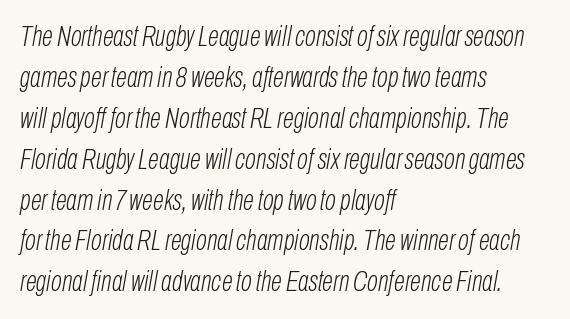
The axis of the letterforms is tilted away from vertical. Any mark beneath the type? The region is blank. Each stroke keeps to a modest, everyday thickness or less. Students, note that the glyphs here touch the page at normal intervals.
